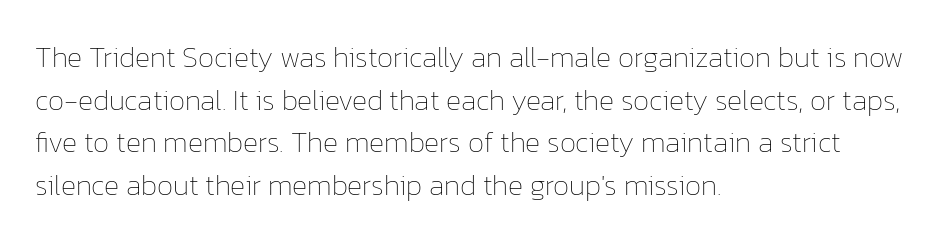
Does extra space separate the letters? No, they use regular spacing. Weight class: somewhere from thin through regular. Posture: upright roman. The area under the type is left untouched.
